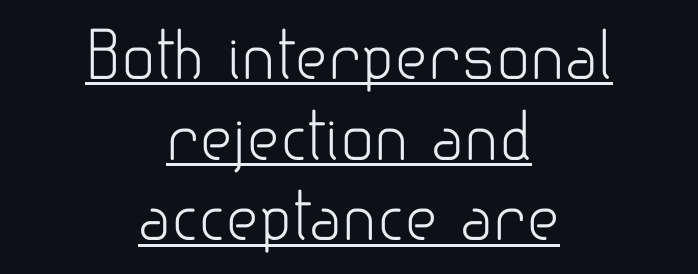
The lettering is marked with a stroke running underneath it. This rendering uses center alignment, leaving both contours irregular but symmetric. The rendering uses natural spacing where letterforms have individual widths. Unlike italic type, these characters show no tilt at all.
